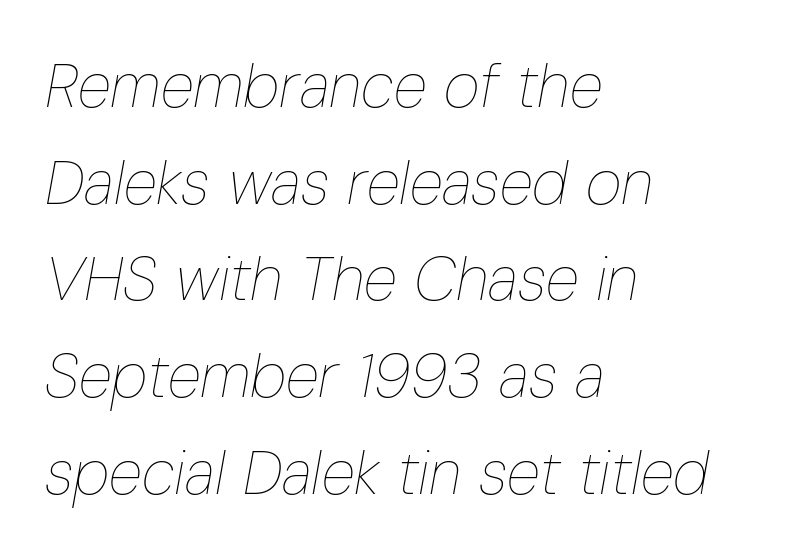
Is there much room between lines? A standard amount, neither cramped nor airy. The gap between lines stays unmarked. Layout note: lines flush left. Words appear dense and cohesive because spacing is normal. Characters are canted at an angle relative to the baseline's perpendicular. This sample has the flowing, uneven cadence of proportional lettering.
